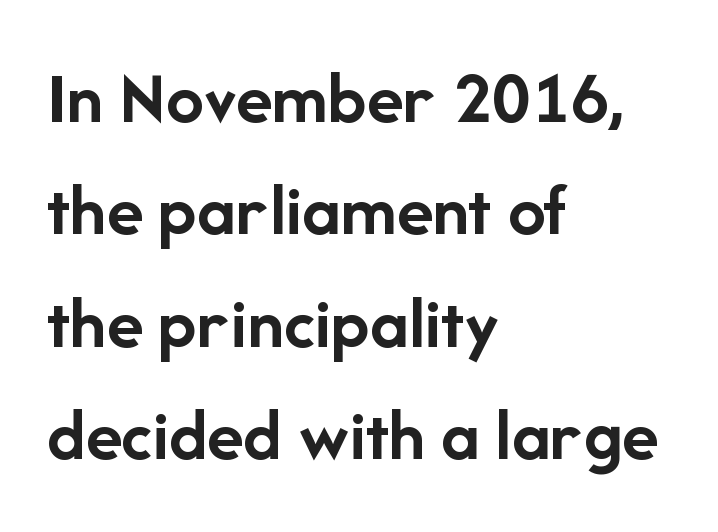
The image shows 75 px semibold sans-serif type, upright; set left-aligned, normal line spacing (1.5x), normal letter spacing, not underlined; low stroke contrast and a medium x-height.
